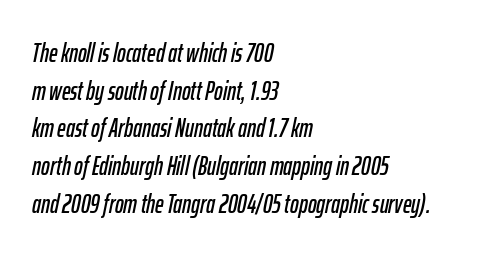
Q: Is the text italic (slanted)? A: Yes, it leans right by about 12 degrees.
Q: Is the text underlined? A: No.
Q: How is the paragraph aligned? A: Left-aligned.
Q: Is the spacing between letters normal or unusually wide? A: Normal.
Q: Is the spacing between lines tight, normal or loose? A: Normal.
